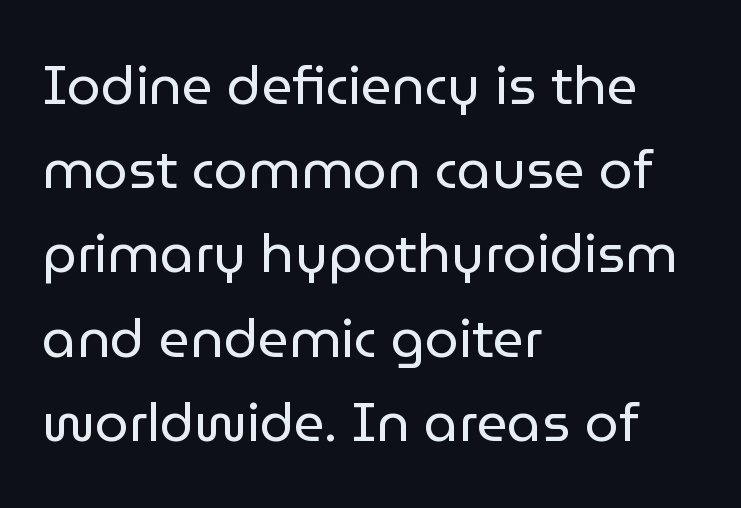
{"serif": "no", "italic": "no", "bold": "no", "weight": "regular", "width": "normal", "stroke_contrast": "low", "x_height": "medium", "monospaced": "no", "underline": "no", "align": "left", "line_spacing": "normal", "line_spacing_ratio": 1.56, "letter_spacing": "normal", "letter_spacing_em": 0.0, "glyph_px": 54}
